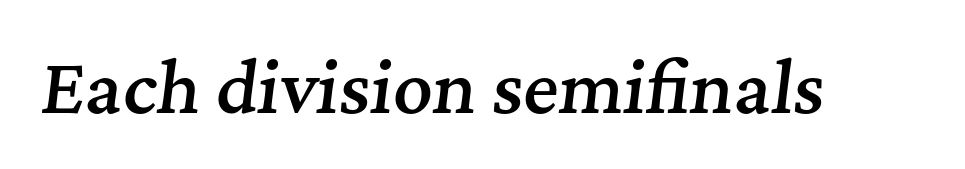
Each letter keeps its own natural width here, so spacing adapts to shape. A semibold gives these letters moderate extra thickness, short of bold. If you drew a line through each stem, it would be angled. The designer went with a serif here, giving each stem small feet.
